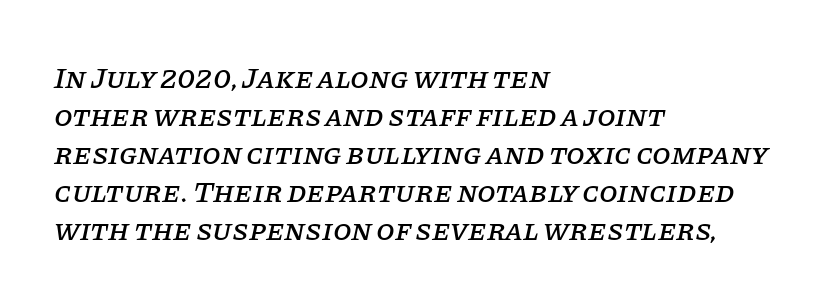
Q: Is the text italic (slanted)? A: Yes, it leans right by about 11 degrees.
Q: Is the typeface a serif or a sans-serif typeface? A: Serif.
Q: Is the text underlined? A: No.
Q: How is the paragraph aligned? A: Left-aligned.
Q: Is the spacing between letters normal or unusually wide? A: Normal.
Q: Is the spacing between lines tight, normal or loose? A: Normal.
Q: Width (condensed, normal, or wide)? A: Normal.
Q: Stroke contrast? A: Low.
Q: x-height? A: Large.
Q: Monospaced? A: No.
